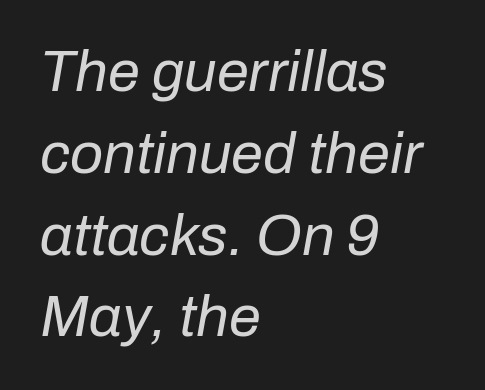
Q: Is the text bold? A: No.
Q: Is the text italic (slanted)? A: Yes, it leans right by about 10 degrees.
Q: Is the text underlined? A: No.
Q: How is the paragraph aligned? A: Left-aligned.
Q: Is the spacing between letters normal or unusually wide? A: Normal.
Q: Is the spacing between lines tight, normal or loose? A: Normal.
Q: Width (condensed, normal, or wide)? A: Normal.
Q: Stroke contrast? A: Low.
Q: x-height? A: Medium.
Q: Monospaced? A: No.
